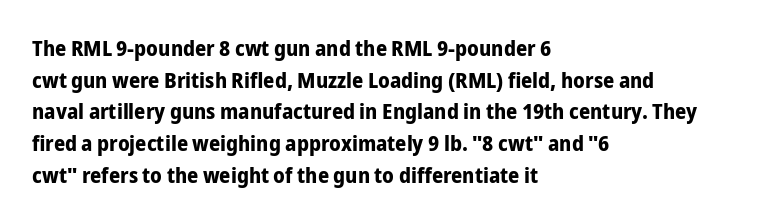
Beneath every word, the page is bare. Successive baselines arrive at the customary interval. It's the straight-up-and-down kind of type. Which margin do the lines hug? The left one — the right edge is uneven. Thick stems and heavy bowls — unmistakably bold.
